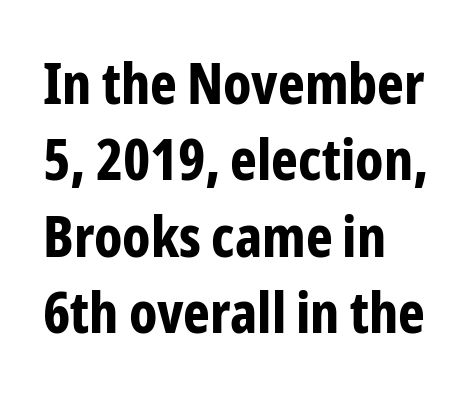
Strokes here are thick enough to call this a true bold. The passage shown is typeset with a sans-serif family. Rendered with straight, roman letterforms. Notice how descenders clear the ascenders below comfortably — that's standard leading. The rendering uses natural spacing where letterforms have individual widths. Underlining? Definitely not there.
